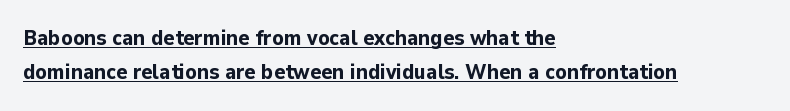
Q: Is the text bold? A: Yes.
Q: Is the text italic (slanted)? A: No, it is upright.
Q: Is the text underlined? A: Yes.
Q: How is the paragraph aligned? A: Left-aligned.
Q: Is the spacing between letters normal or unusually wide? A: Normal.
Q: Is the spacing between lines tight, normal or loose? A: Normal.
